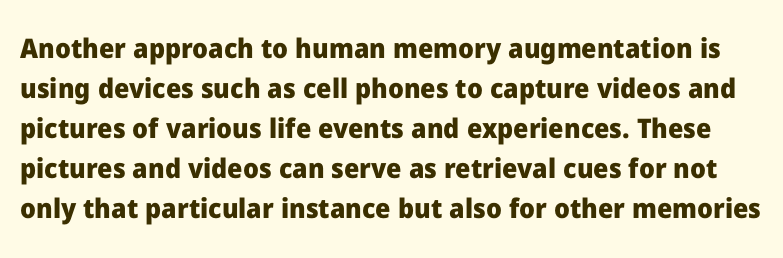
The image shows 27 px bold type, upright; set normal line spacing (1.48x), normal letter spacing, not underlined.
